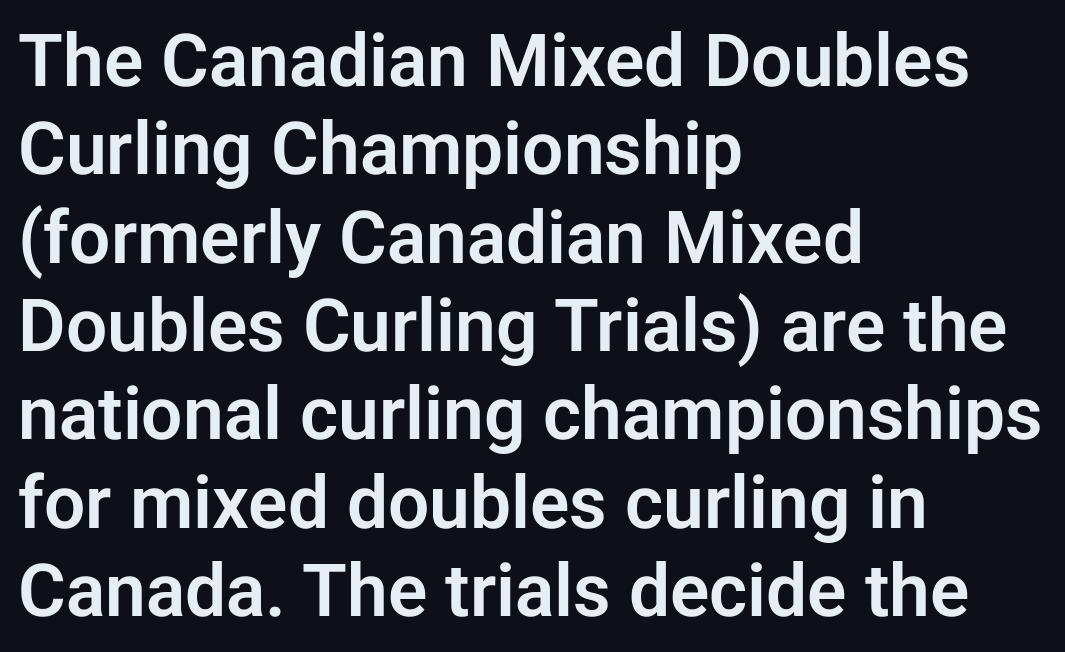
Rule under the text: the space is simply empty. One-word summary of the alignment: left. The face used here is proportionally spaced, like ordinary book or web type. Nobody touched the tracking dial on this one.
